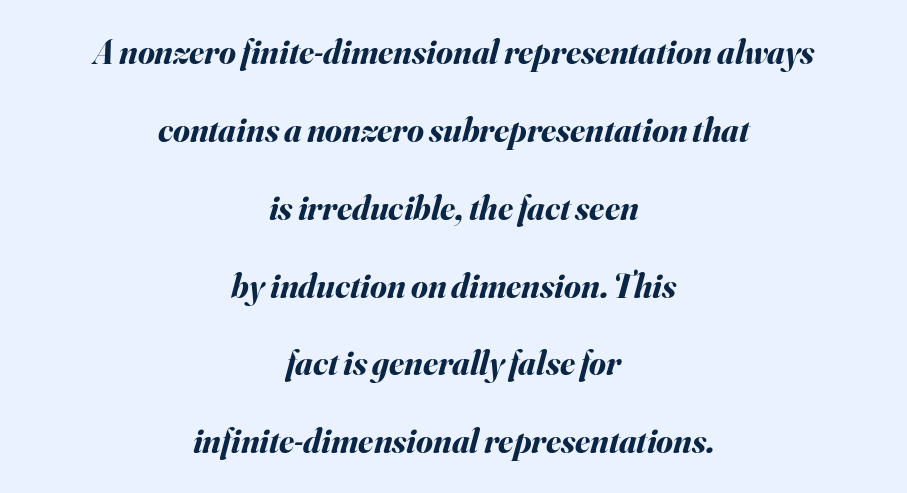
The image shows 34 px bold type, italic (leaning right); set centered, loose line spacing (2.29x), normal letter spacing, not underlined; medium stroke contrast and a small x-height.
